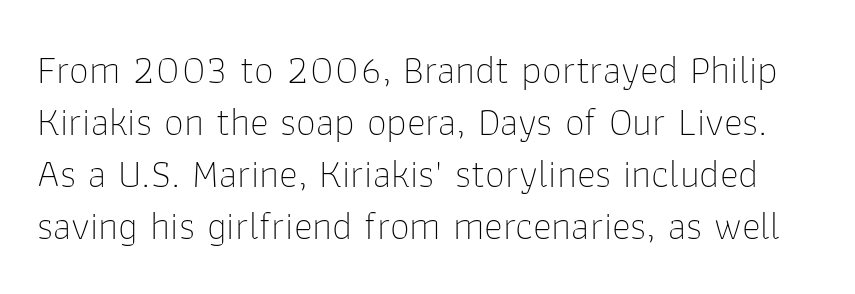
Q: Is the text bold? A: No.
Q: Is the text italic (slanted)? A: No, it is upright.
Q: Is the typeface a serif or a sans-serif typeface? A: Sans-serif.
Q: Is the text underlined? A: No.
Q: Is the spacing between letters normal or unusually wide? A: Normal.
Q: Is the spacing between lines tight, normal or loose? A: Normal.
Q: Width (condensed, normal, or wide)? A: Normal.
Q: Stroke contrast? A: Low.
Q: x-height? A: Medium.
Q: Monospaced? A: No.
